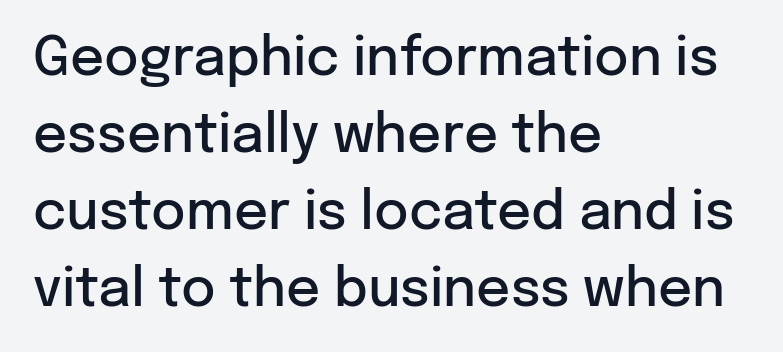
Q: Is the text bold? A: Semi-bold.
Q: Is the text italic (slanted)? A: No, it is upright.
Q: Is the typeface a serif or a sans-serif typeface? A: Sans-serif.
Q: Is the text underlined? A: No.
Q: How is the paragraph aligned? A: Left-aligned.
Q: Is the spacing between letters normal or unusually wide? A: Normal.
Q: Is the spacing between lines tight, normal or loose? A: Normal.
Q: Width (condensed, normal, or wide)? A: Normal.
Q: Stroke contrast? A: Low.
Q: x-height? A: Medium.
Q: Monospaced? A: No.
